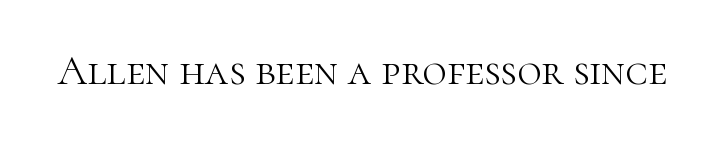
{"serif": "yes", "italic": "no", "bold": "no", "weight": "light", "width": "normal", "stroke_contrast": "high", "x_height": "medium", "monospaced": "no", "underline": "no", "letter_spacing": "normal", "letter_spacing_em": 0.0, "glyph_px": 42}
